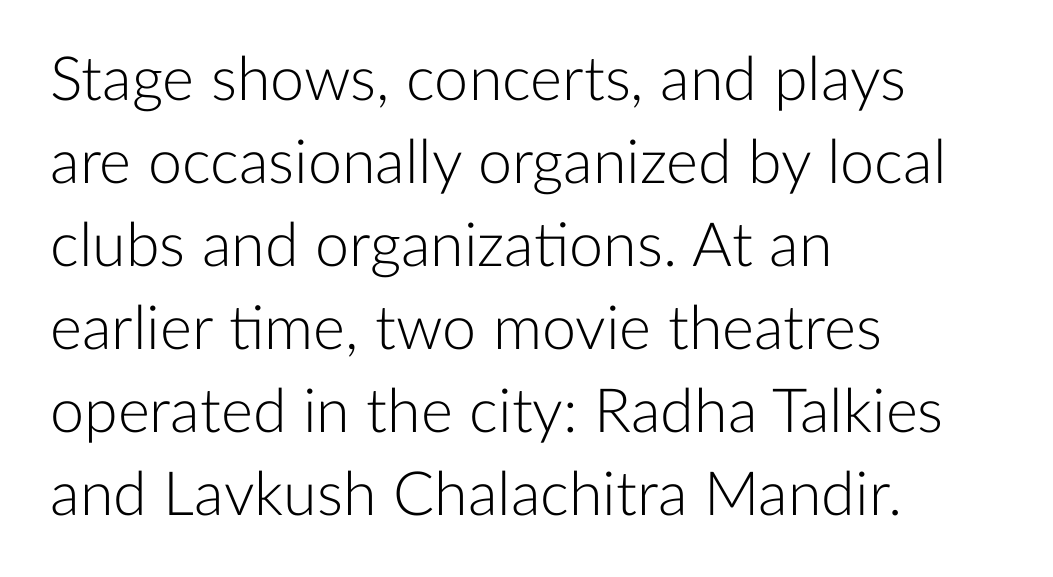
Q: Is the text bold? A: No.
Q: Is the text italic (slanted)? A: No, it is upright.
Q: Is the typeface a serif or a sans-serif typeface? A: Sans-serif.
Q: Is the text underlined? A: No.
Q: How is the paragraph aligned? A: Left-aligned.
Q: Is the spacing between letters normal or unusually wide? A: Normal.
Q: Is the spacing between lines tight, normal or loose? A: Normal.
Q: Width (condensed, normal, or wide)? A: Normal.
Q: Stroke contrast? A: Low.
Q: x-height? A: Medium.
Q: Monospaced? A: No.
